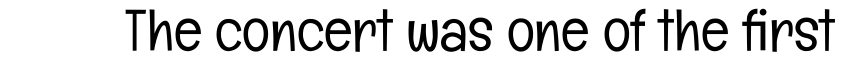
Is this a sans? Yes — the strokes have no serifs. The letters advance in unequal steps, a hallmark of proportional type. Type without underlining. Stroke thickness stays within the range of a standard reading face or lighter.
